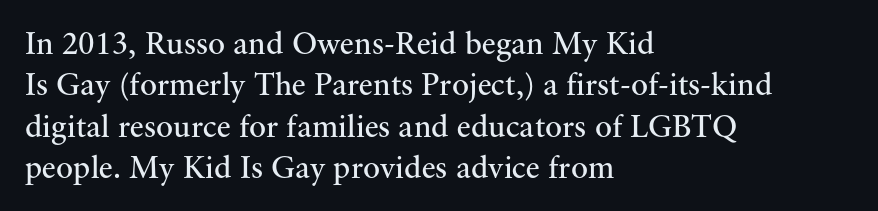
Little horizontal feet cap the strokes, marking this as serif type. The baseline area is clear. Character widths vary here, with narrow letters taking less room than wide ones. The designer left line spacing at the default. You could call the tracking neutral — neither tight nor loose. This is the regular roman posture of the typeface.
